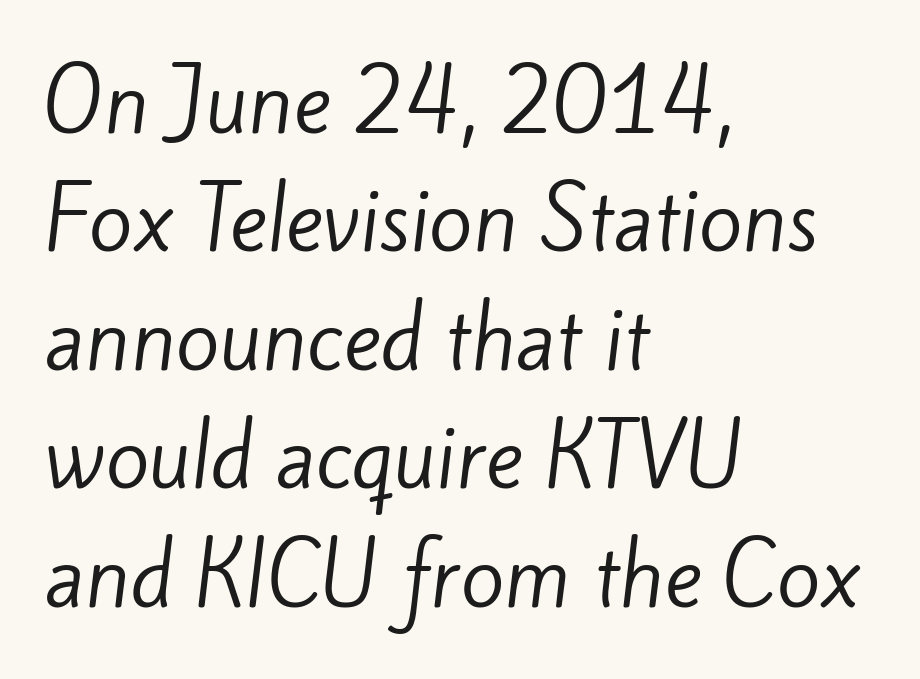
{"serif": "no", "bold": "no", "weight": "regular", "width": "normal", "stroke_contrast": "low", "x_height": "small", "monospaced": "no", "underline": "no", "align": "left", "line_spacing": "normal", "line_spacing_ratio": 1.48, "letter_spacing": "normal", "letter_spacing_em": 0.0, "glyph_px": 80}
